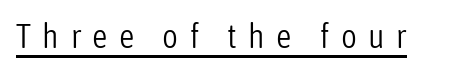
Q: Is the text bold? A: No.
Q: Is the text italic (slanted)? A: No, it is upright.
Q: Is the typeface a serif or a sans-serif typeface? A: Sans-serif.
Q: Is the text underlined? A: Yes.
Q: Is the spacing between letters normal or unusually wide? A: Unusually wide.
Q: Width (condensed, normal, or wide)? A: Condensed.
Q: Stroke contrast? A: Low.
Q: x-height? A: Medium.
Q: Monospaced? A: No.
